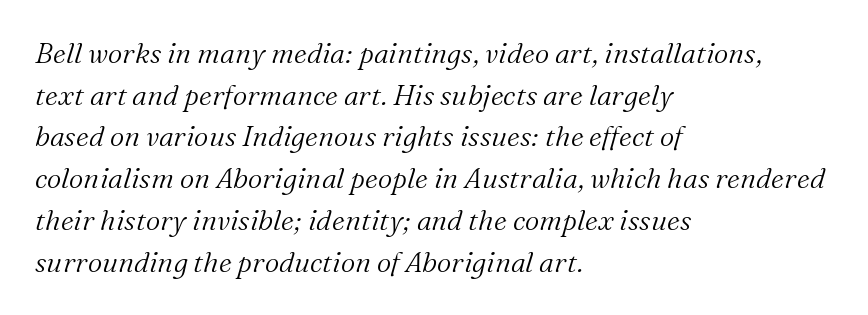
The image shows 28 px light serif type, italic (leaning right); set left-aligned, normal line spacing (1.49x), normal letter spacing, not underlined; medium stroke contrast and a medium x-height.
